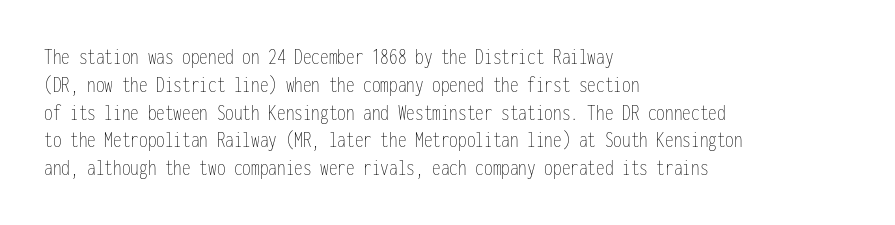
{"italic": "no", "bold": "no", "underline": "no", "align": "left", "line_spacing_ratio": 1.21, "letter_spacing": "normal", "letter_spacing_em": 0.0, "glyph_px": 23}
